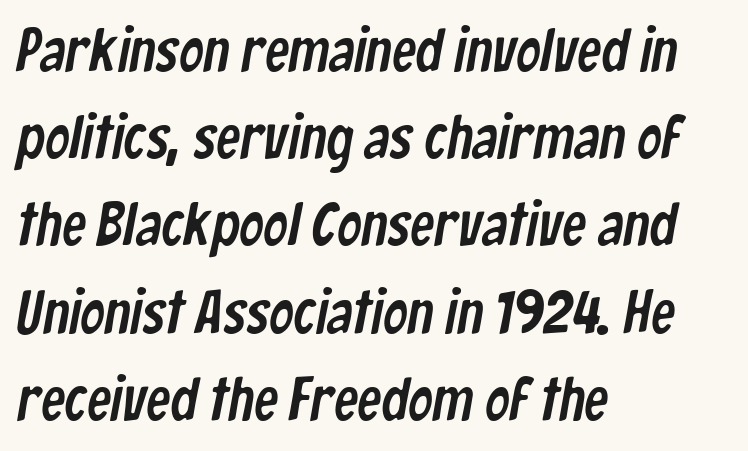
The passage shown stacks its lines at a standard gap. Think of a printed novel: that variable character pitch is what you see here. Nothing sits at the stroke ends, so this counts as sans-serif. The passage shown is not underscored anywhere. Each line starts at the same left margin while the right side varies.
